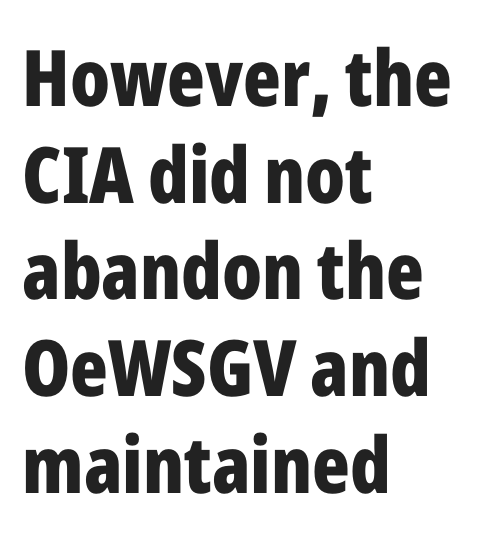
The image shows 78 px bold, condensed sans-serif type, upright; set left-aligned, line spacing 1.24x, normal letter spacing, not underlined; low stroke contrast and a medium x-height.
